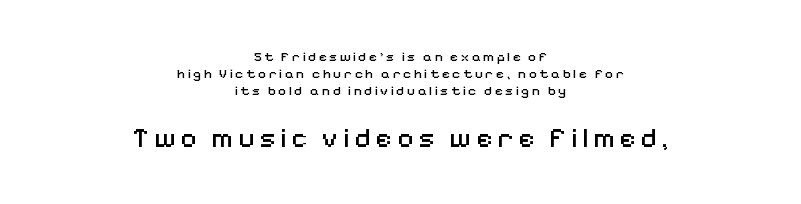
{"serif": "no", "italic": "no", "bold": "no", "weight": "regular", "width": "normal", "stroke_contrast": "medium", "x_height": "medium", "monospaced": "no", "underline": "no", "align": "center", "line_spacing_ratio": 1.21, "larger_block": "second", "size_ratio": 2.0, "glyph_px": 28}
